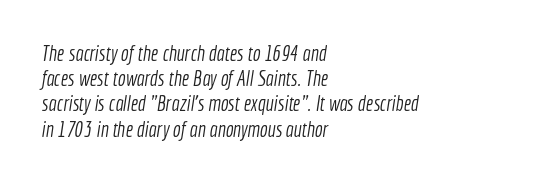
Q: Is the text bold? A: No.
Q: Is the text underlined? A: No.
Q: How is the paragraph aligned? A: Left-aligned.
Q: Is the spacing between letters normal or unusually wide? A: Normal.
